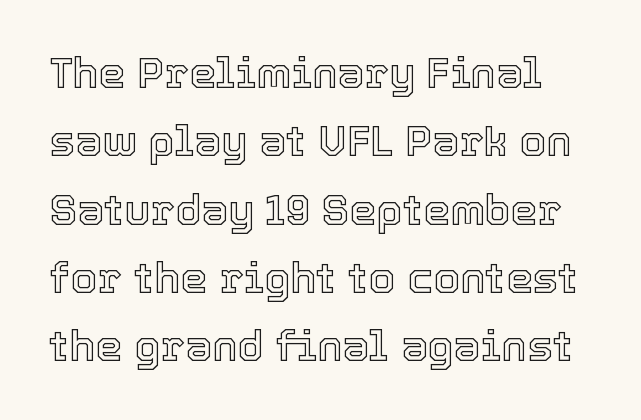
Nobody touched the tracking dial on this one. Each letter keeps its own natural width here, so spacing adapts to shape. Posture: vertical. The space beneath each line is pristine and unruled.
